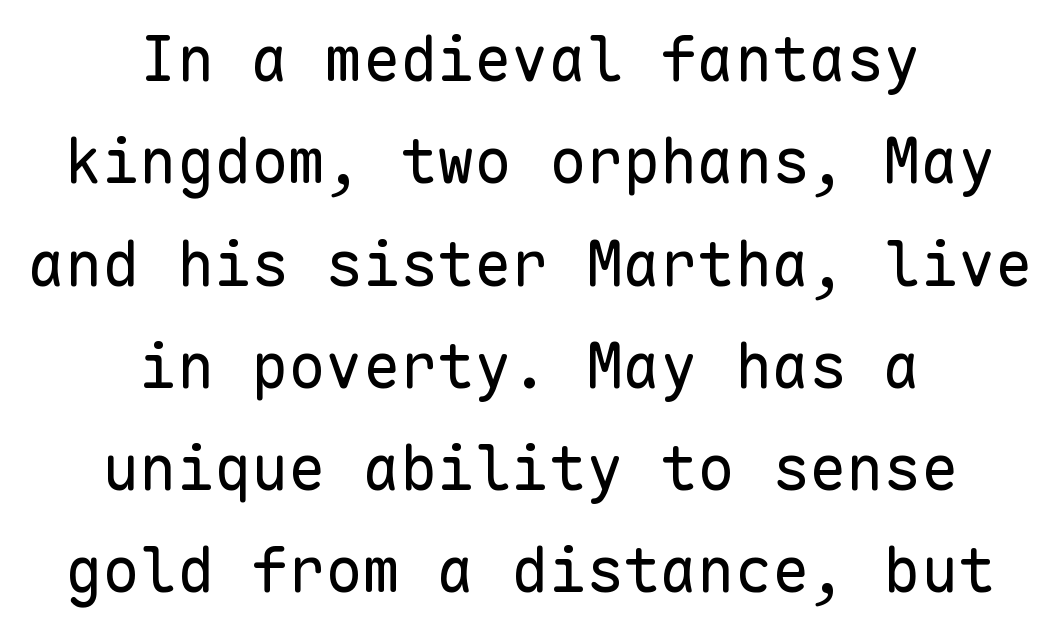
The image shows 62 px regular-weight sans-serif type, upright, monospaced; set centered, normal line spacing (1.65x), normal letter spacing, not underlined; low stroke contrast and a medium x-height.
